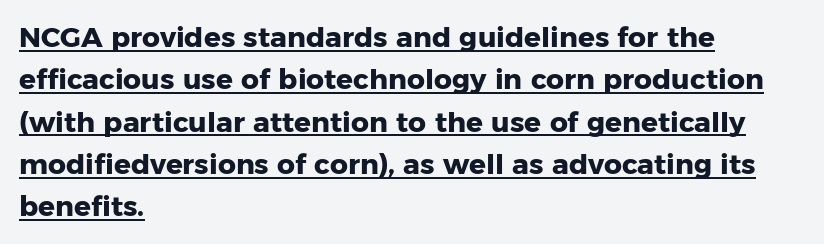
{"serif": "no", "italic": "no", "bold": "yes", "weight": "heavy", "width": "normal", "stroke_contrast": "low", "x_height": "medium", "monospaced": "no", "underline": "yes", "align": "left", "line_spacing": "normal", "line_spacing_ratio": 1.51, "letter_spacing": "normal", "letter_spacing_em": 0.0, "glyph_px": 28}
